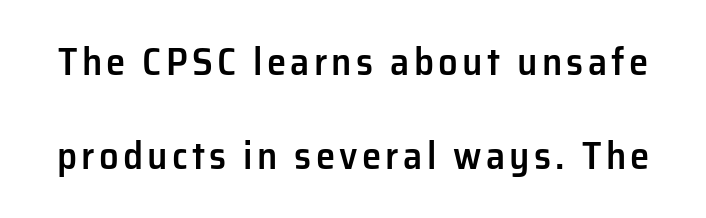
The image shows 39 px semibold sans-serif type, upright; set loose line spacing (2.42x), not underlined; low stroke contrast and a medium x-height.
